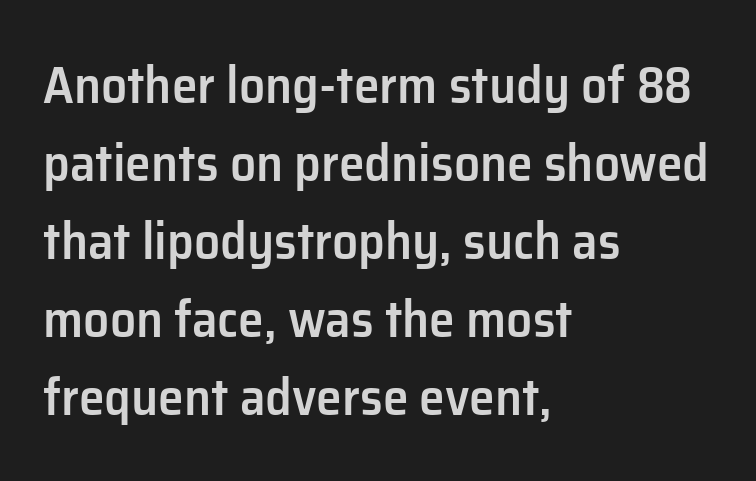
Q: Is the text bold? A: Semi-bold.
Q: Is the text italic (slanted)? A: No, it is upright.
Q: Is the typeface a serif or a sans-serif typeface? A: Sans-serif.
Q: Is the text underlined? A: No.
Q: How is the paragraph aligned? A: Left-aligned.
Q: Is the spacing between letters normal or unusually wide? A: Normal.
Q: Is the spacing between lines tight, normal or loose? A: Normal.
Q: Width (condensed, normal, or wide)? A: Normal.
Q: Stroke contrast? A: Low.
Q: x-height? A: Medium.
Q: Monospaced? A: No.
